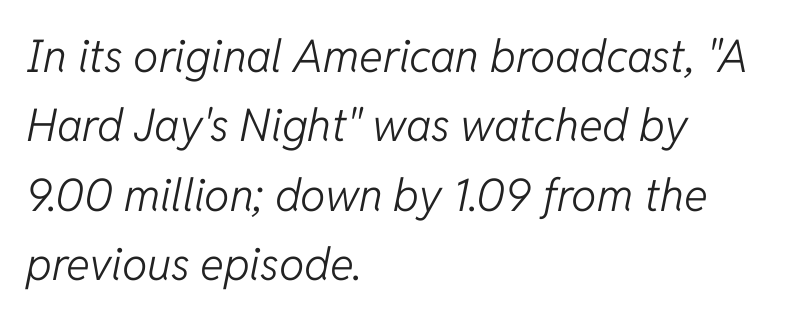
{"italic": "yes", "lean": "right", "slant_degrees": 11, "bold": "no", "weight": "light", "width": "normal", "stroke_contrast": "low", "x_height": "medium", "monospaced": "no", "underline": "no", "align": "left", "line_spacing": "normal", "line_spacing_ratio": 1.54, "letter_spacing": "normal", "letter_spacing_em": 0.0, "glyph_px": 45}
